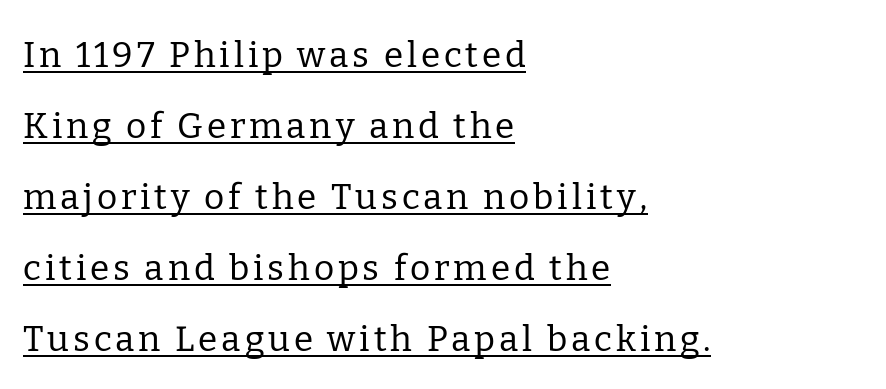
{"serif": "yes", "italic": "no", "bold": "no", "weight": "regular", "width": "normal", "stroke_contrast": "low", "x_height": "medium", "monospaced": "no", "underline": "yes", "align": "left", "line_spacing": "loose", "line_spacing_ratio": 2.03, "glyph_px": 35}
